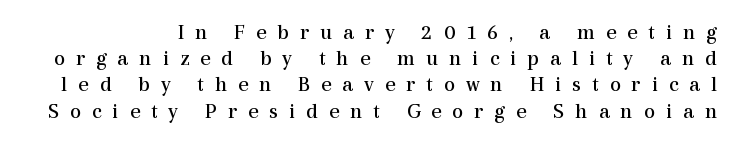
Think standard paragraph weight, or any step lighter than that. Italic: no, the glyphs are upright roman. Words appear elongated and porous because spacing is wide. The glyphs are unaccompanied by any horizontal stroke below them.
